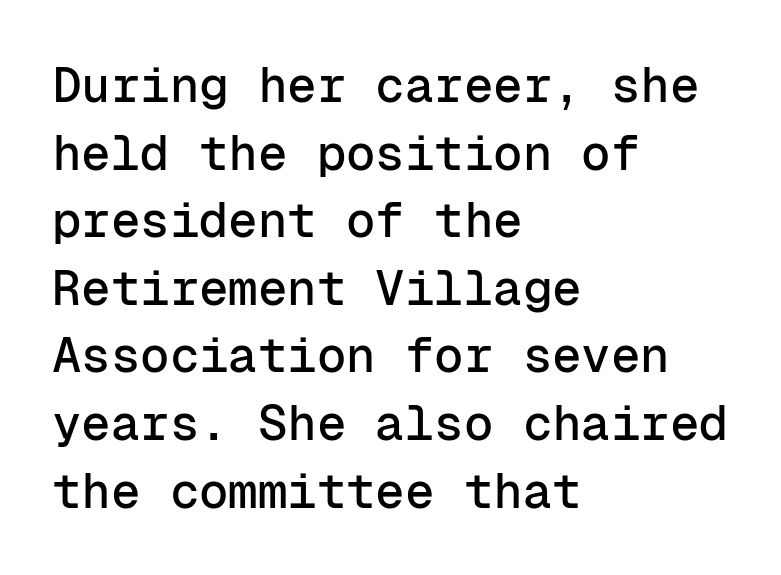
You could call the tracking neutral — neither tight nor loose. These lines are rendered in a fixed-pitch font. The letters stand upright; this is a roman face. Summary of vertical rhythm: regular, with standard interline spacing. No word sits above an underline. In terms of letterform style, serifs are entirely absent.
